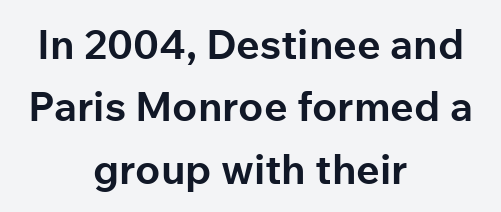
The image shows 41 px bold sans-serif type, upright; set centered, normal line spacing (1.52x), normal letter spacing, not underlined; low stroke contrast and a medium x-height.
